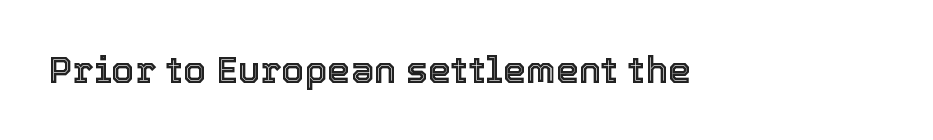
Q: Is the text italic (slanted)? A: No, it is upright.
Q: Is the text underlined? A: No.
Q: Is the spacing between letters normal or unusually wide? A: Normal.
Q: Width (condensed, normal, or wide)? A: Normal.
Q: x-height? A: Medium.
Q: Monospaced? A: No.
